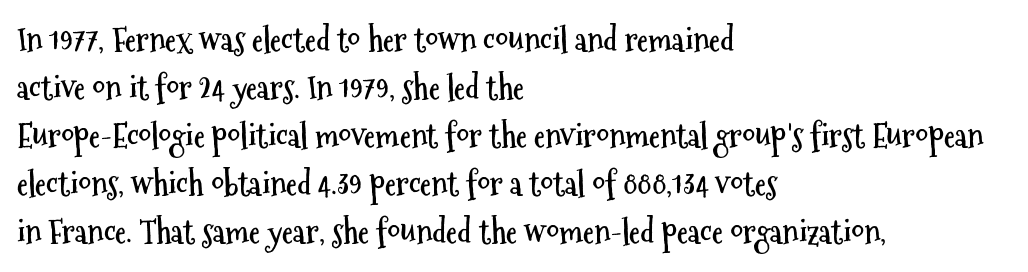
{"serif": "no", "italic": "no", "bold": "yes", "weight": "semibold", "width": "condensed", "stroke_contrast": "medium", "x_height": "medium", "monospaced": "no", "underline": "no", "align": "left", "line_spacing": "normal", "line_spacing_ratio": 1.5, "letter_spacing": "normal", "letter_spacing_em": 0.0, "glyph_px": 32}
